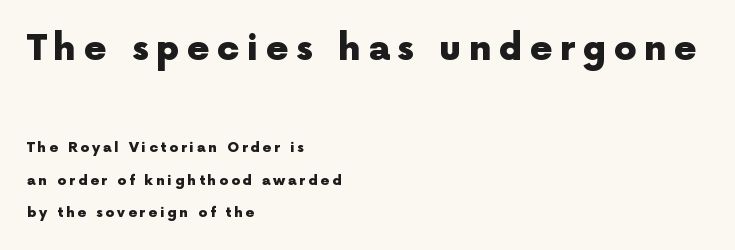
The baseline area is clear. The lines are spread far apart with generous leading. Classification — sans serif. How heavy is the stroke? Heavy — this is a bold. A typesetter would call this heavily tracked-out type. The paragraph shown leans on its left margin.
